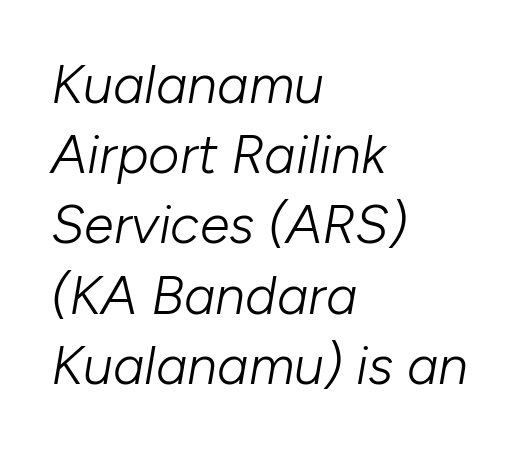
Which margin do the lines hug? The left one — the right edge is uneven. Standard letterfit; no display-style spreading of the glyphs. Stems here are at most as thick as an everyday book face. The face used here is proportionally spaced, like ordinary book or web type. This block has exactly the height ordinary leading produces.
